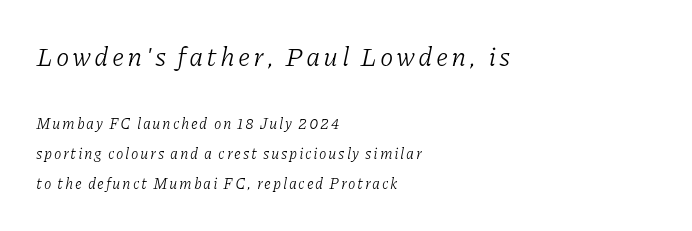
The image shows 27 px text type, italic (leaning right); set left-aligned, loose line spacing (2.01x), not underlined; the first (top) block is 1.8x larger.
